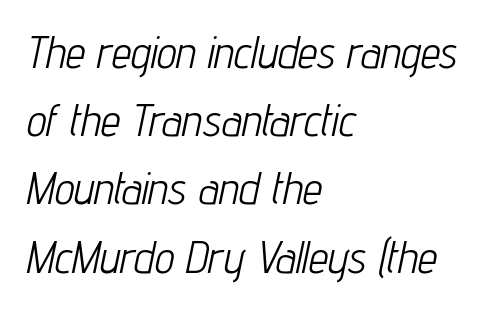
{"italic": "yes", "lean": "right", "slant_degrees": 12, "bold": "no", "weight": "light", "width": "condensed", "stroke_contrast": "low", "x_height": "medium", "monospaced": "no", "underline": "no", "align": "left", "line_spacing": "normal", "line_spacing_ratio": 1.55, "letter_spacing": "normal", "letter_spacing_em": 0.0, "glyph_px": 44}
